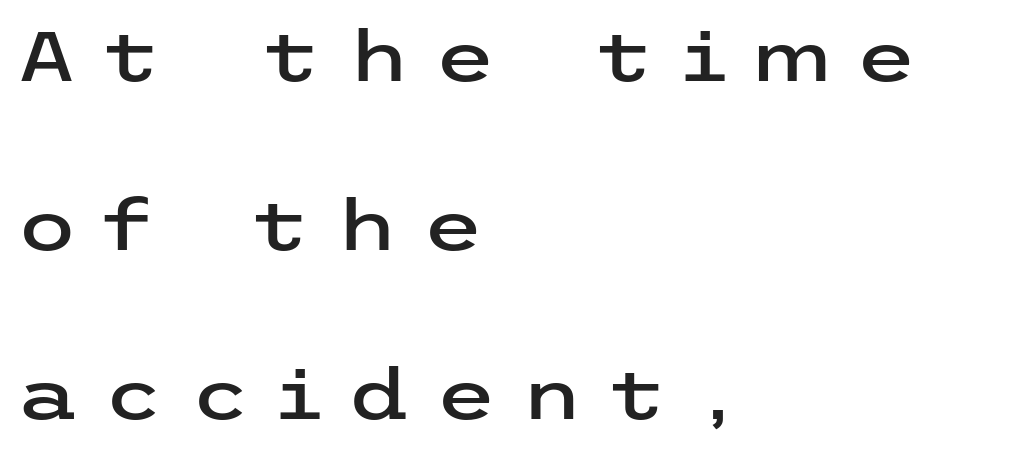
Q: Is the text italic (slanted)? A: No, it is upright.
Q: Is the typeface a serif or a sans-serif typeface? A: Sans-serif.
Q: Is the text underlined? A: No.
Q: How is the paragraph aligned? A: Left-aligned.
Q: Is the spacing between letters normal or unusually wide? A: Unusually wide.
Q: Is the spacing between lines tight, normal or loose? A: Loose.
Q: Width (condensed, normal, or wide)? A: Wide.
Q: Stroke contrast? A: Low.
Q: x-height? A: Medium.
